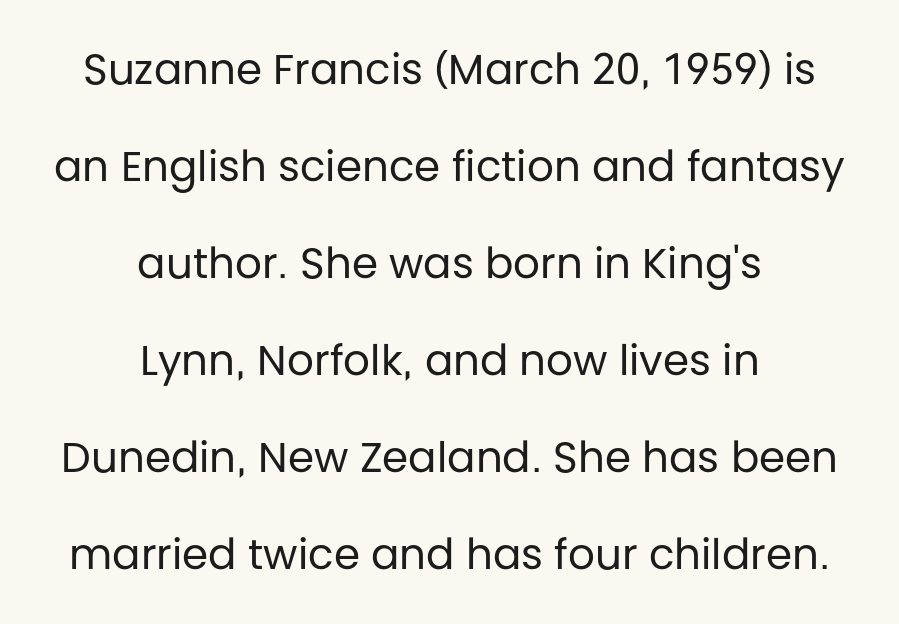
The image shows 42 px regular-weight sans-serif type, upright; set centered, loose line spacing (2.31x), normal letter spacing, not underlined; low stroke contrast and a large x-height.
